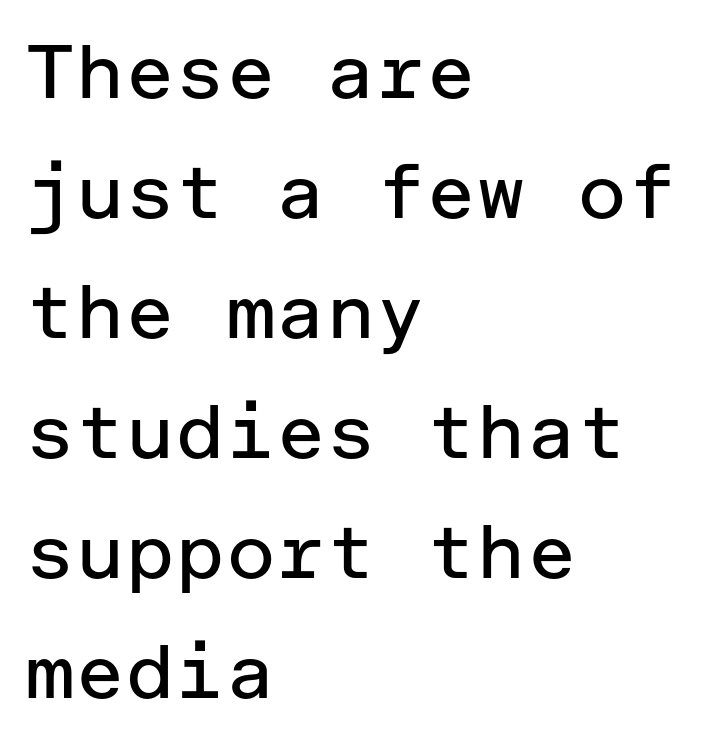
Q: Is the text bold? A: No.
Q: Is the text italic (slanted)? A: No, it is upright.
Q: Is the typeface a serif or a sans-serif typeface? A: Sans-serif.
Q: Is the text underlined? A: No.
Q: How is the paragraph aligned? A: Left-aligned.
Q: Is the spacing between letters normal or unusually wide? A: Normal.
Q: Is the spacing between lines tight, normal or loose? A: Normal.
Q: Width (condensed, normal, or wide)? A: Normal.
Q: Stroke contrast? A: Low.
Q: x-height? A: Medium.
